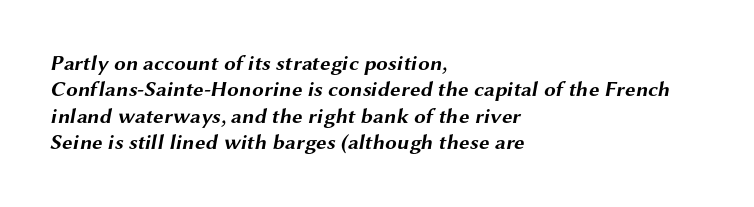
The image shows 21 px bold type; set left-aligned, normal line spacing (1.26x), normal letter spacing, not underlined.
